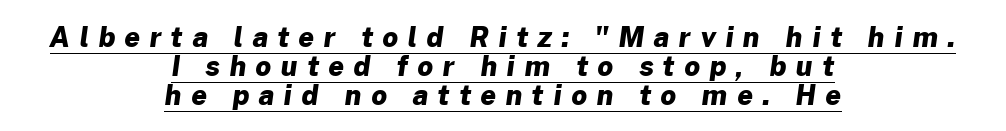
Q: Is the text bold? A: Yes.
Q: Is the text underlined? A: Yes.
Q: How is the paragraph aligned? A: Centered.
Q: Is the spacing between letters normal or unusually wide? A: Unusually wide.
Q: Is the spacing between lines tight, normal or loose? A: Tight.
